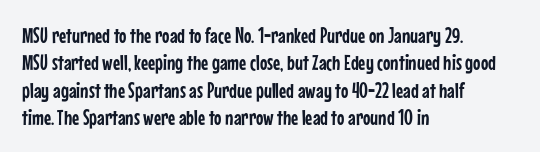
The image shows 22 px text type, upright; set left-aligned, line spacing 1.24x, normal letter spacing, not underlined.
